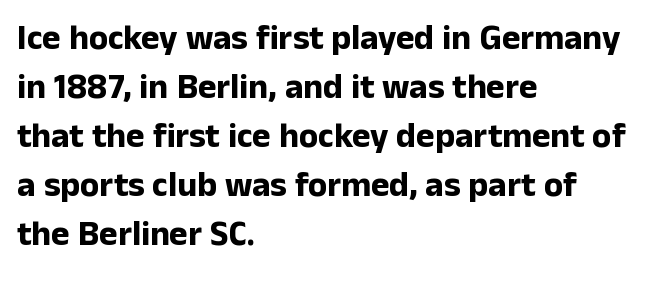
{"serif": "no", "italic": "no", "bold": "yes", "weight": "bold", "width": "normal", "stroke_contrast": "low", "x_height": "medium", "monospaced": "no", "underline": "no", "align": "left", "line_spacing": "normal", "line_spacing_ratio": 1.4, "letter_spacing": "normal", "letter_spacing_em": 0.0, "glyph_px": 35}
